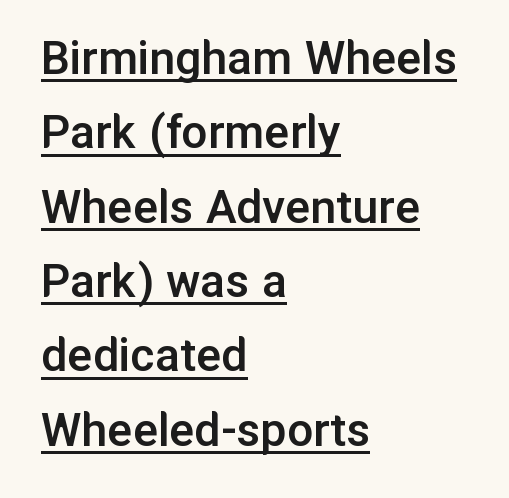
{"serif": "no", "italic": "no", "bold": "semi", "weight": "semibold", "width": "normal", "stroke_contrast": "low", "x_height": "medium", "monospaced": "no", "underline": "yes", "align": "left", "line_spacing": "normal", "line_spacing_ratio": 1.43, "letter_spacing": "normal", "letter_spacing_em": 0.0, "glyph_px": 52}
